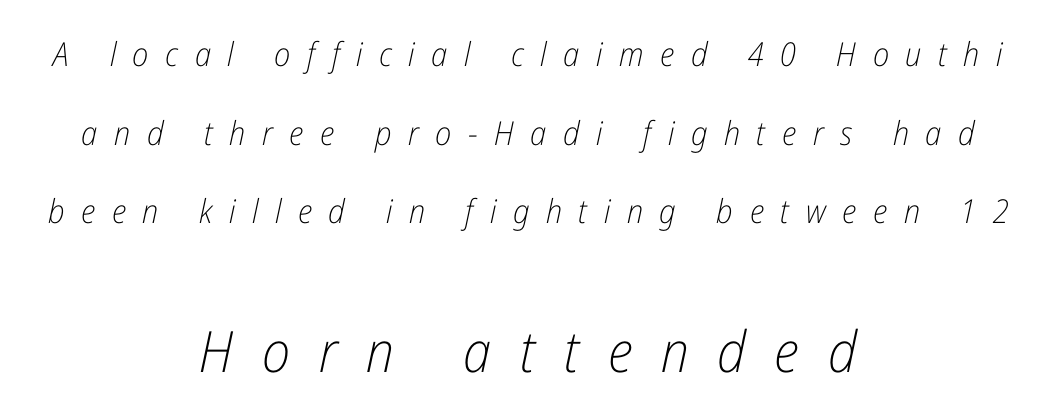
{"italic": "yes", "lean": "right", "slant_degrees": 12, "bold": "no", "weight": "light", "width": "condensed", "stroke_contrast": "low", "x_height": "medium", "monospaced": "no", "underline": "no", "align": "center", "line_spacing": "loose", "line_spacing_ratio": 2.38, "letter_spacing": "wide", "letter_spacing_em": 0.5, "larger_block": "second", "size_ratio": 1.73, "glyph_px": 57}
